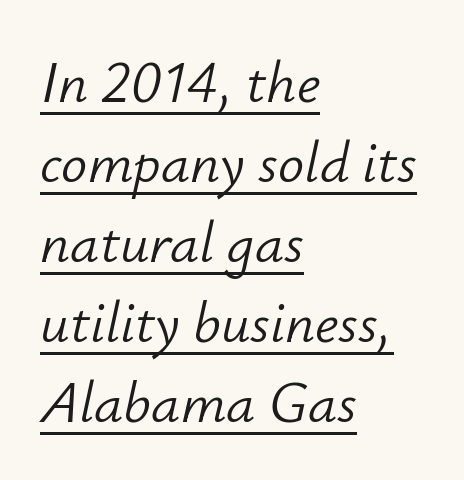
Q: Is the text bold? A: No.
Q: Is the text italic (slanted)? A: Yes, it leans right by about 12 degrees.
Q: Is the text underlined? A: Yes.
Q: How is the paragraph aligned? A: Left-aligned.
Q: Is the spacing between letters normal or unusually wide? A: Normal.
Q: Is the spacing between lines tight, normal or loose? A: Normal.
Q: Width (condensed, normal, or wide)? A: Normal.
Q: Stroke contrast? A: Low.
Q: x-height? A: Small.
Q: Monospaced? A: No.
